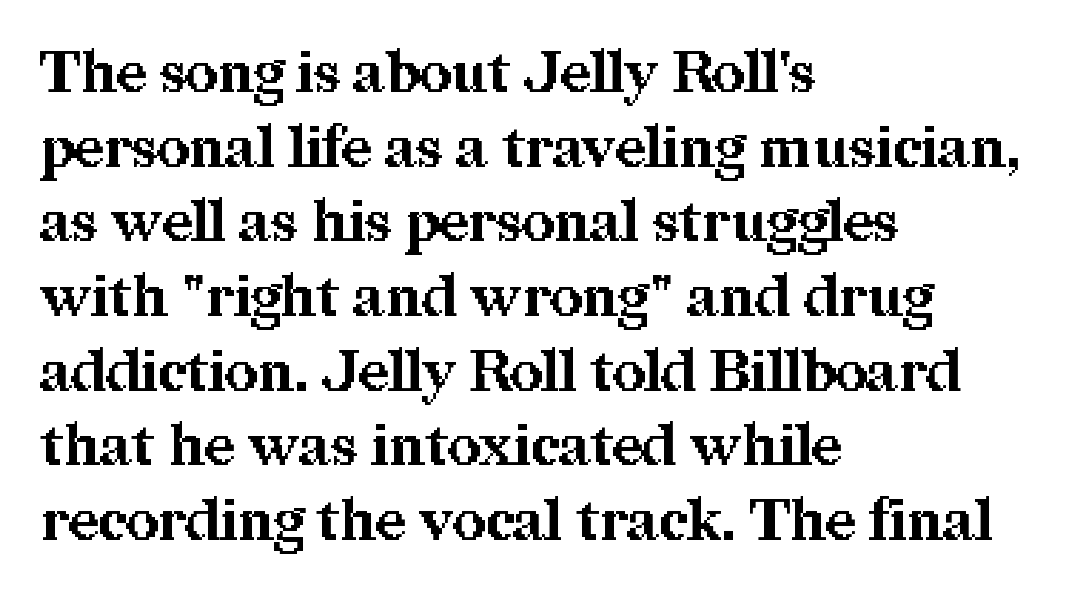
Q: Is the text bold? A: Yes.
Q: Is the text italic (slanted)? A: No, it is upright.
Q: Is the typeface a serif or a sans-serif typeface? A: Serif.
Q: Is the text underlined? A: No.
Q: How is the paragraph aligned? A: Left-aligned.
Q: Is the spacing between letters normal or unusually wide? A: Normal.
Q: Is the spacing between lines tight, normal or loose? A: Normal.
Q: Width (condensed, normal, or wide)? A: Normal.
Q: Stroke contrast? A: Medium.
Q: x-height? A: Medium.
Q: Monospaced? A: No.
